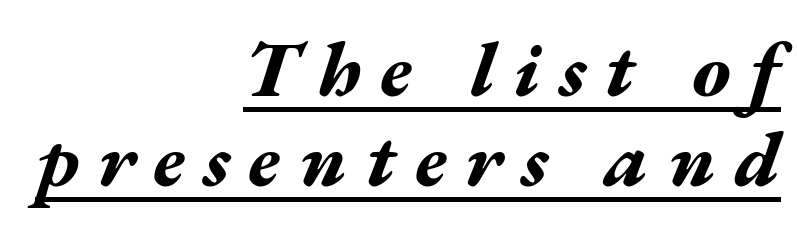
The image shows 78 px bold, wide type, italic (leaning right); set right-aligned, tight line spacing (1.15x), unusually wide letter spacing (+0.25 em), underlined; medium stroke contrast and a medium x-height.
